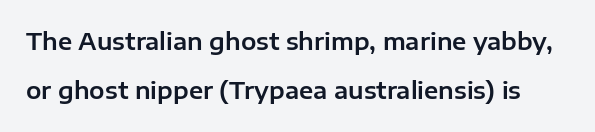
{"italic": "no", "underline": "no", "line_spacing": "loose", "line_spacing_ratio": 2.14, "letter_spacing": "normal", "letter_spacing_em": 0.0, "glyph_px": 23}
